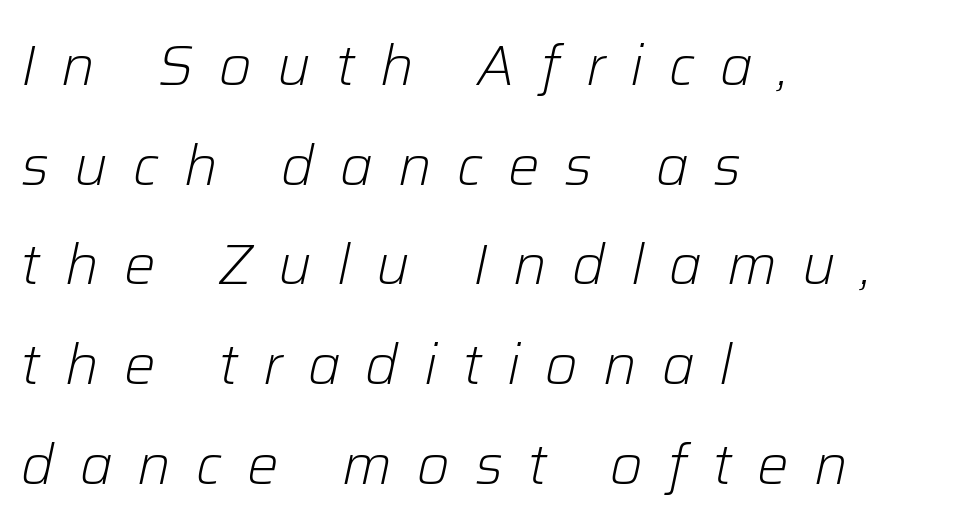
The image shows 56 px light type, italic (leaning right); set left-aligned, line spacing 1.78x, unusually wide letter spacing (+0.45 em), not underlined; low stroke contrast and a medium x-height.
